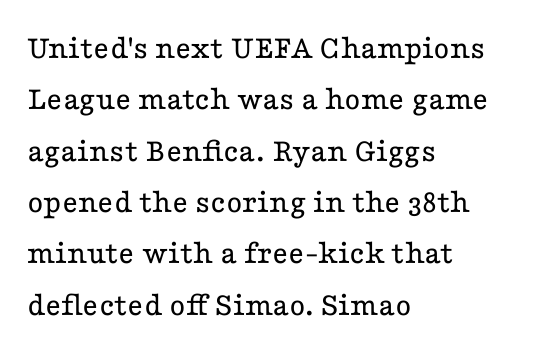
{"serif": "yes", "italic": "no", "bold": "no", "weight": "regular", "width": "wide", "stroke_contrast": "low", "x_height": "medium", "monospaced": "no", "underline": "no", "align": "left", "line_spacing": "normal", "line_spacing_ratio": 1.51, "letter_spacing": "normal", "letter_spacing_em": 0.0, "glyph_px": 34}
